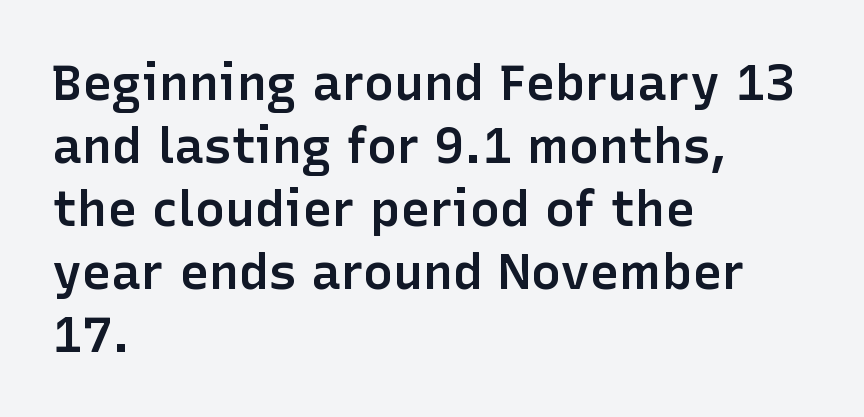
Strokes here are thickened, but only to semibold level. Posture: vertical. Spacing between characters is what you'd get straight out of the box. Serif or sans? Sans — the stroke terminals are bare. All the whitespace from short lines collects on the right.
